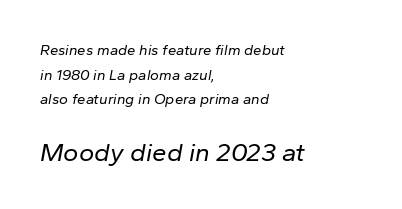
Q: Is the text bold? A: No.
Q: Is the text italic (slanted)? A: Yes, it leans right by about 10 degrees.
Q: Is the text underlined? A: No.
Q: How is the paragraph aligned? A: Left-aligned.
Q: Is the spacing between letters normal or unusually wide? A: Normal.
Q: Is the spacing between lines tight, normal or loose? A: Normal.
Q: Which block of text is set in a larger size, the first (top) or the second (bottom)? A: The second (bottom) one.
